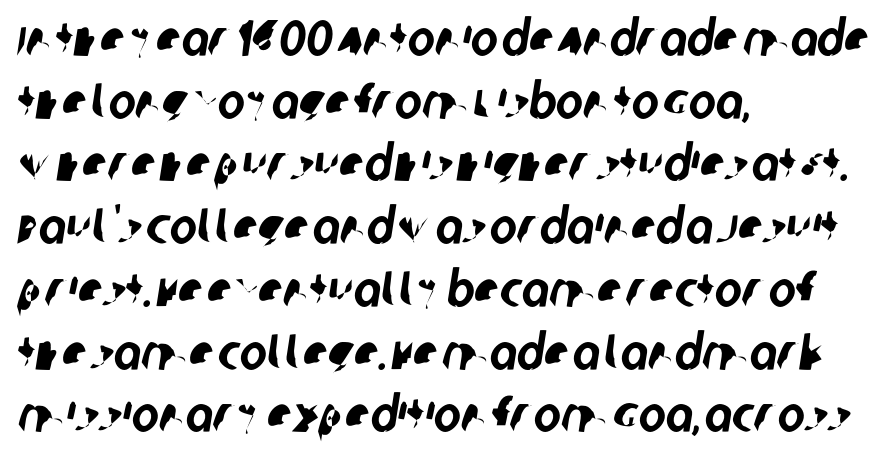
{"serif": "no", "width": "condensed", "stroke_contrast": "low", "x_height": "large", "monospaced": "no", "underline": "no", "align": "left", "line_spacing_ratio": 1.23, "letter_spacing": "normal", "letter_spacing_em": 0.0, "glyph_px": 51}
